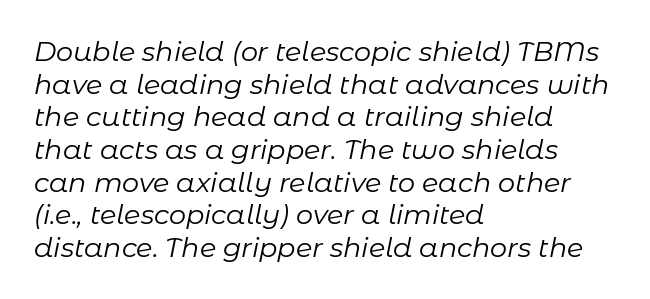
Every row of glyphs begins at an identical x-position on the left. Emphasis-style slanted type is in use. The glyphs are unaccompanied by any horizontal stroke below them. No extra ink here — the face is not bold. The passage shown has conventional tracking throughout.
